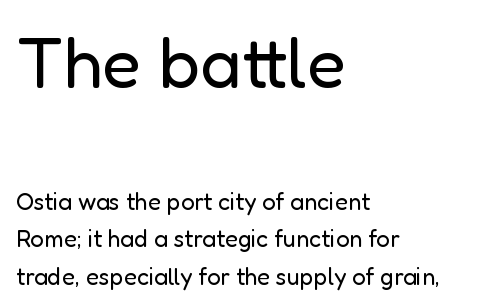
{"serif": "no", "italic": "no", "bold": "no", "weight": "regular", "width": "normal", "stroke_contrast": "low", "x_height": "medium", "monospaced": "no", "underline": "no", "align": "left", "line_spacing": "normal", "line_spacing_ratio": 1.56, "letter_spacing": "normal", "letter_spacing_em": 0.0, "larger_block": "first", "size_ratio": 3.0, "glyph_px": 72}
